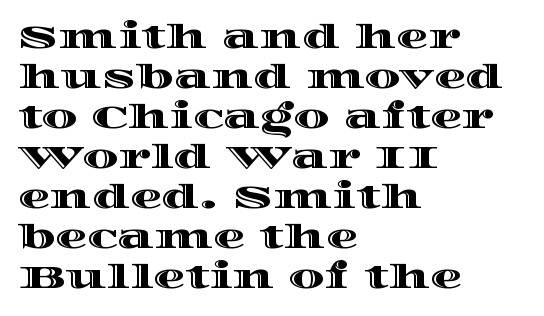
Q: Is the text italic (slanted)? A: No, it is upright.
Q: Is the text underlined? A: No.
Q: How is the paragraph aligned? A: Left-aligned.
Q: Is the spacing between letters normal or unusually wide? A: Normal.
Q: Is the spacing between lines tight, normal or loose? A: Normal.
Q: Width (condensed, normal, or wide)? A: Wide.
Q: x-height? A: Large.
Q: Monospaced? A: No.
